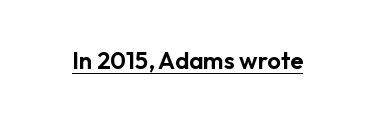
{"italic": "no", "underline": "yes", "letter_spacing": "normal", "letter_spacing_em": 0.0, "glyph_px": 24}
